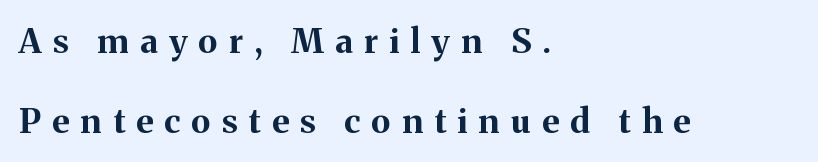
The image shows 34 px bold serif type, upright; set left-aligned, loose line spacing (2.34x), unusually wide letter spacing (+0.33 em), not underlined; medium stroke contrast and a medium x-height.
